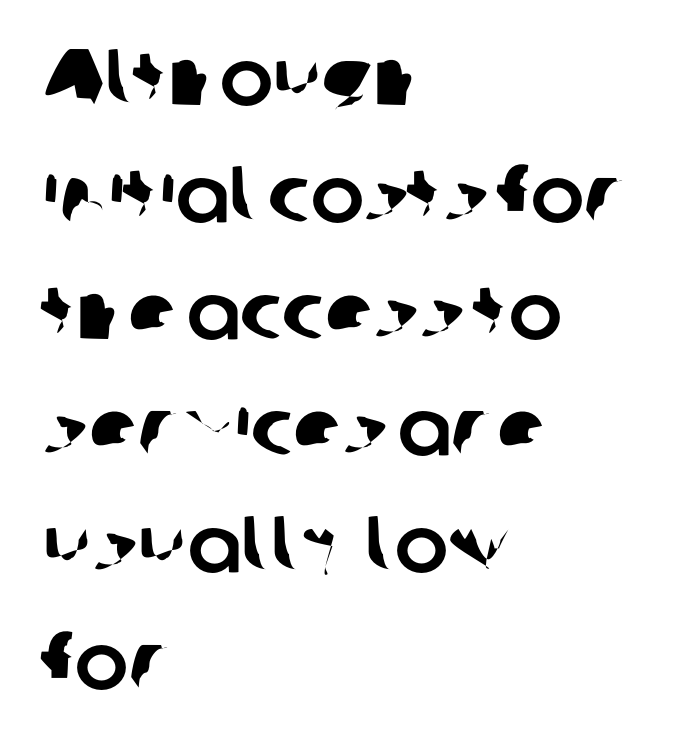
Q: Is the typeface a serif or a sans-serif typeface? A: Sans-serif.
Q: Is the text underlined? A: No.
Q: How is the paragraph aligned? A: Left-aligned.
Q: Is the spacing between letters normal or unusually wide? A: Normal.
Q: Is the spacing between lines tight, normal or loose? A: Normal.
Q: Width (condensed, normal, or wide)? A: Normal.
Q: Stroke contrast? A: Low.
Q: x-height? A: Medium.
Q: Monospaced? A: No.
